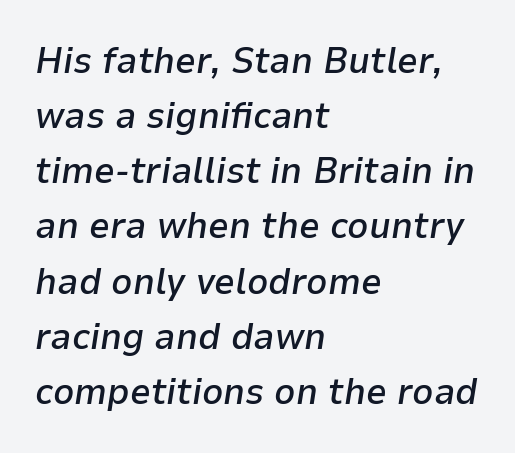
The image shows 37 px semibold type, italic (leaning right); set left-aligned, normal line spacing (1.49x), normal letter spacing, not underlined; low stroke contrast and a medium x-height.
